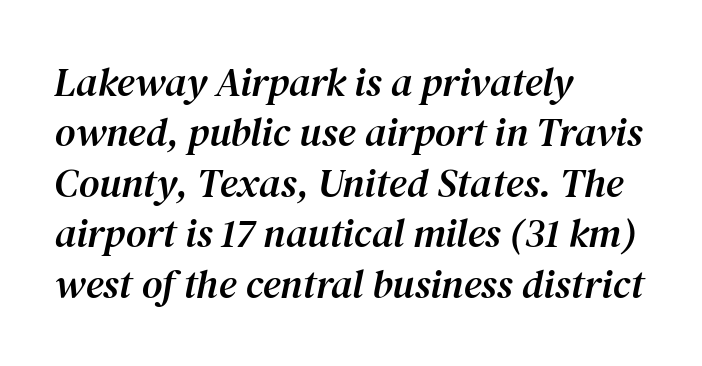
Do the characters align in a grid? No, the font is proportional. Each new line begins a customary step beneath the previous one. Anything drawn beneath the words? Only blank space. Does extra space separate the letters? No, they use regular spacing. The text block is weighted toward the left margin, trailing off unevenly rightward. If you drew a line through each stem, it would be angled.
